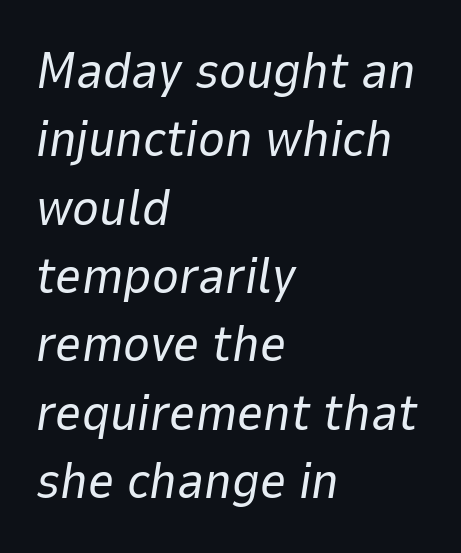
Q: Is the text bold? A: No.
Q: Is the text italic (slanted)? A: Yes, it leans right by about 9 degrees.
Q: Is the text underlined? A: No.
Q: How is the paragraph aligned? A: Left-aligned.
Q: Is the spacing between letters normal or unusually wide? A: Normal.
Q: Is the spacing between lines tight, normal or loose? A: Normal.
Q: Width (condensed, normal, or wide)? A: Normal.
Q: Stroke contrast? A: Low.
Q: x-height? A: Medium.
Q: Monospaced? A: No.
